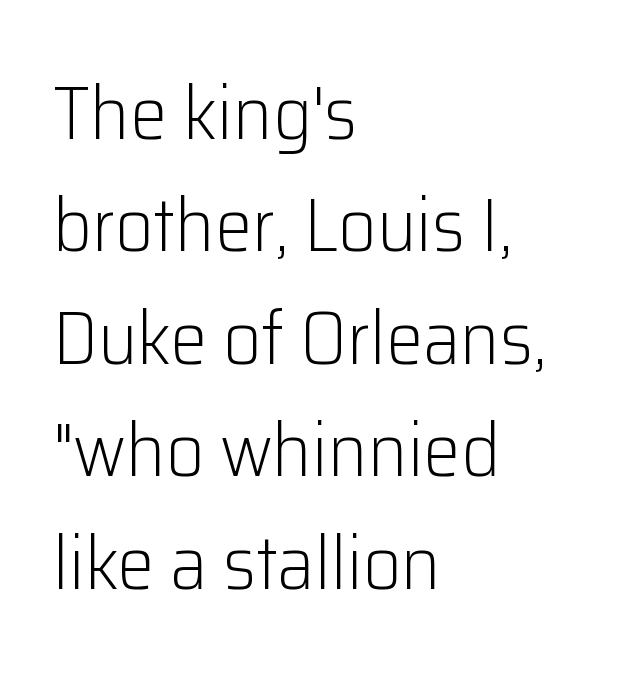
Characters follow at the spacing the type designer built in. This block has exactly the height ordinary leading produces. Nothing heavy about these letters — not bold at all. Proportional: the letters do not fall into vertical columns.
